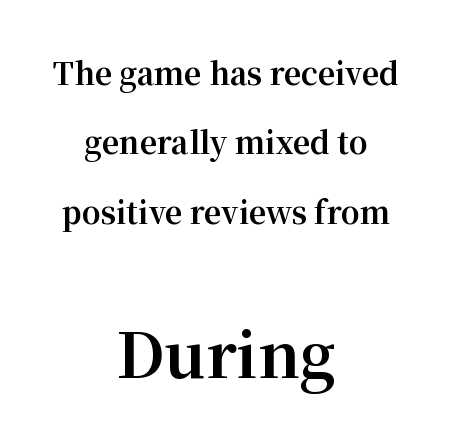
{"serif": "yes", "italic": "no", "bold": "yes", "weight": "bold", "width": "normal", "stroke_contrast": "medium", "x_height": "medium", "monospaced": "no", "underline": "no", "align": "center", "line_spacing": "loose", "line_spacing_ratio": 2.31, "letter_spacing": "normal", "letter_spacing_em": 0.0, "larger_block": "second", "size_ratio": 2.03, "glyph_px": 61}
